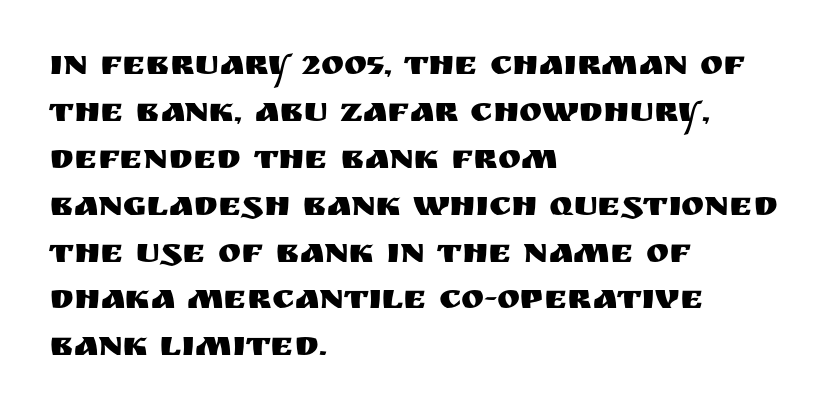
This is the regular roman posture of the typeface. The lines are quadded left. This sample keeps an unexceptional amount of space between lines. The passage shown is typeset with a sans-serif family. A bare baseline throughout the passage.
